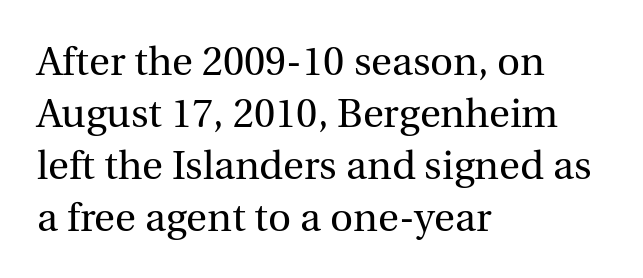
{"serif": "yes", "italic": "no", "bold": "no", "weight": "regular", "width": "normal", "x_height": "medium", "monospaced": "no", "underline": "no", "align": "left", "line_spacing": "normal", "line_spacing_ratio": 1.3, "letter_spacing": "normal", "letter_spacing_em": 0.0, "glyph_px": 40}
